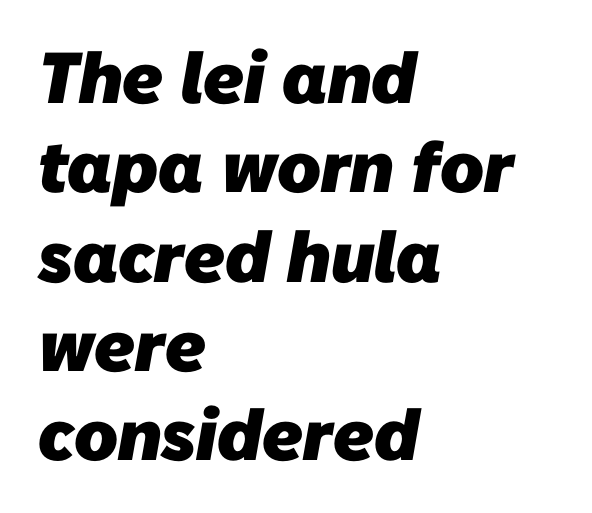
{"serif": "no", "bold": "yes", "weight": "heavy", "width": "normal", "stroke_contrast": "low", "x_height": "medium", "monospaced": "no", "underline": "no", "align": "left", "line_spacing_ratio": 1.24, "letter_spacing": "normal", "letter_spacing_em": 0.0, "glyph_px": 72}
